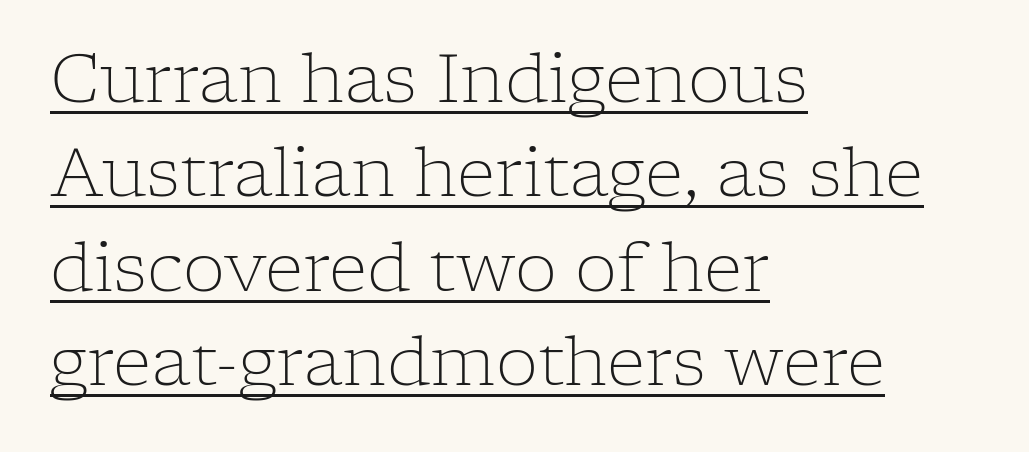
Spacing between characters is what you'd get straight out of the box. Emphasis is given by a line drawn under the lettering. Proportional: the letters do not fall into vertical columns. These lines stack with their left ends in a neat column. Compared with a typical body face, this is equally light or lighter still. Posture: vertical.
